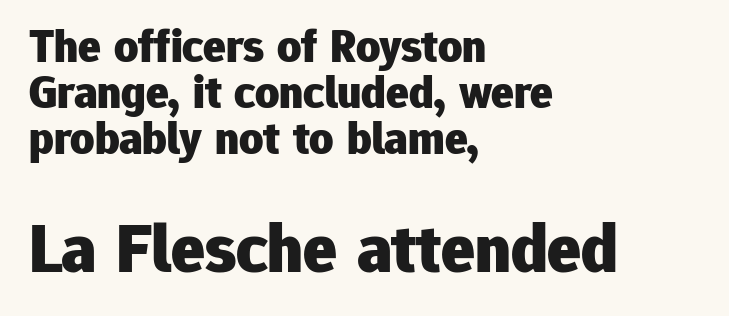
Rule under the text: the space is simply empty. Very little white space separates one row of letters from the next. Spacing verdict: proportional, widths tailored to each character. The block sitting lower on the canvas is the one with enlarged characters. Serifs: no, the terminals of the letterforms are clean. Compared with a centered layout, this one pins lines to the left instead.
